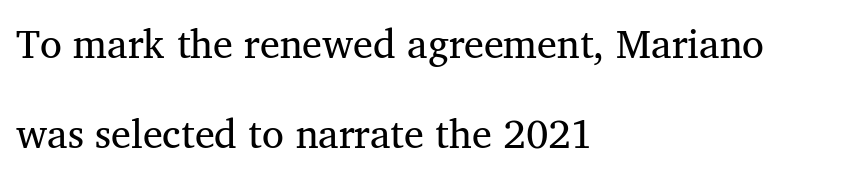
The image shows 40 px regular-weight serif type; set left-aligned, loose line spacing (2.26x), normal letter spacing, not underlined; medium stroke contrast and a medium x-height.
